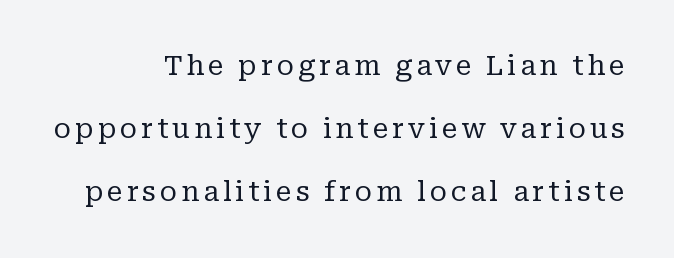
You can tell it's not italic because the verticals are truly vertical. Vertical spacing — loose. Unbolded letterforms with no extra heft. The passage shown is not underscored anywhere.
